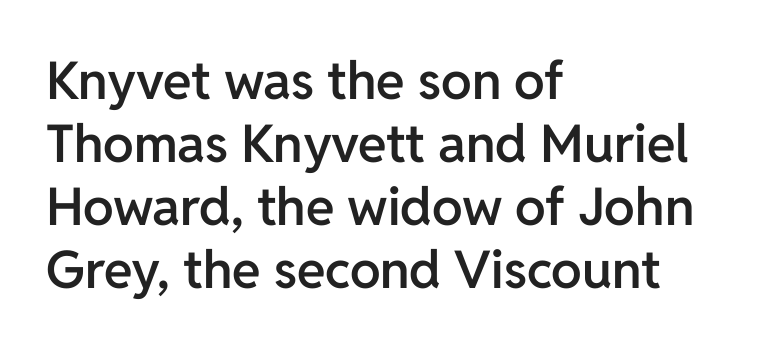
The image shows 52 px semibold sans-serif type, upright; set left-aligned, line spacing 1.21x, normal letter spacing, not underlined; low stroke contrast and a medium x-height.
